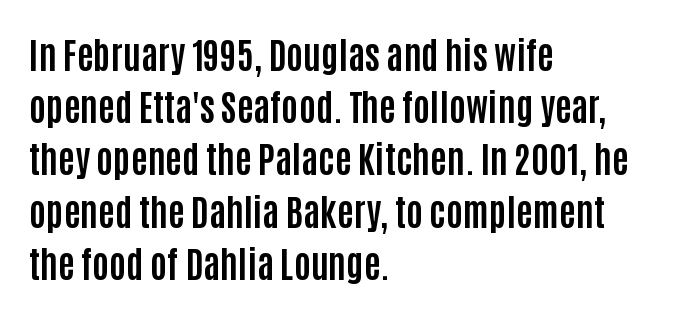
{"serif": "no", "italic": "no", "bold": "yes", "weight": "bold", "width": "condensed", "stroke_contrast": "low", "x_height": "large", "monospaced": "no", "underline": "no", "align": "left", "line_spacing": "normal", "line_spacing_ratio": 1.45, "letter_spacing": "normal", "letter_spacing_em": 0.0, "glyph_px": 36}
